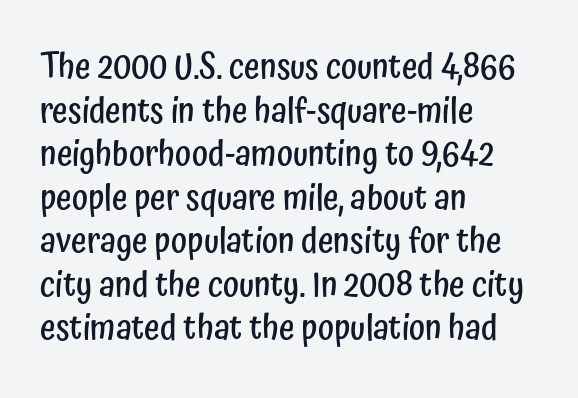
The image shows 34 px semibold, condensed sans-serif type, upright; set left-aligned, normal line spacing (1.28x), normal letter spacing, not underlined; low stroke contrast and a medium x-height.
